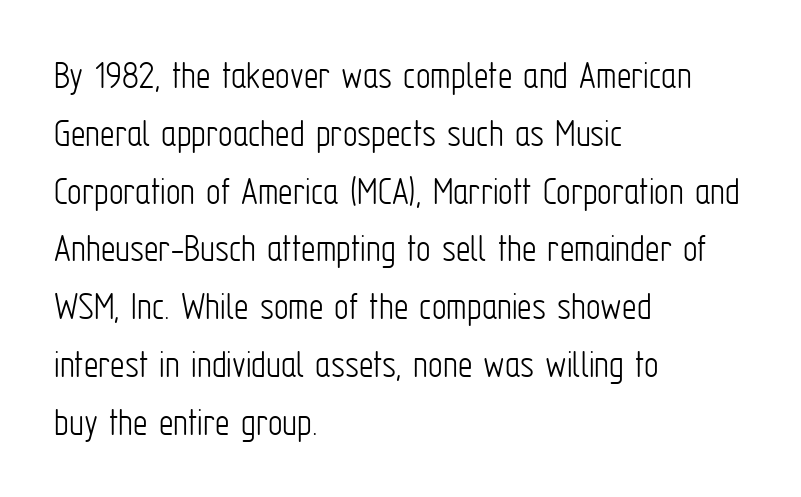
Nothing unusual about the tracking: characters are spaced as the font intends. Where is the straight margin? On the left. The letters stand upright; this is a roman face. Is the stroke heavy? The answer is a plain regular-or-lighter.
